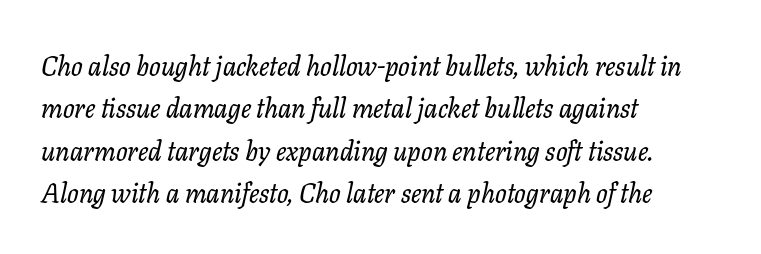
The image shows 27 px text type, italic (leaning right); set left-aligned, normal line spacing (1.57x), normal letter spacing, not underlined.
